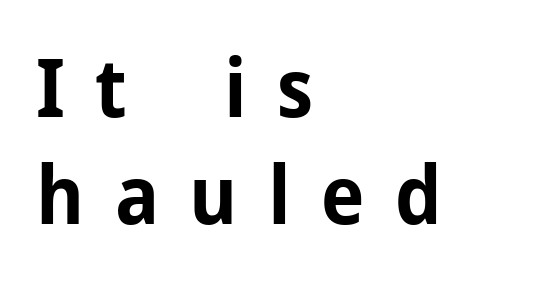
{"serif": "no", "italic": "no", "bold": "yes", "weight": "bold", "width": "normal", "stroke_contrast": "low", "x_height": "medium", "monospaced": "no", "underline": "no", "align": "left", "line_spacing": "normal", "line_spacing_ratio": 1.34, "letter_spacing": "wide", "letter_spacing_em": 0.38, "glyph_px": 80}
